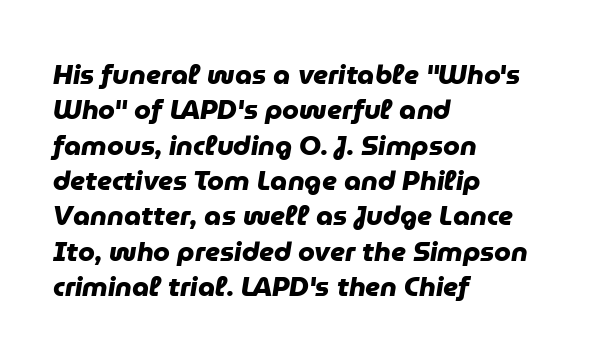
Q: Is the text bold? A: Yes.
Q: Is the text underlined? A: No.
Q: How is the paragraph aligned? A: Left-aligned.
Q: Is the spacing between letters normal or unusually wide? A: Normal.
Q: Is the spacing between lines tight, normal or loose? A: Normal.
